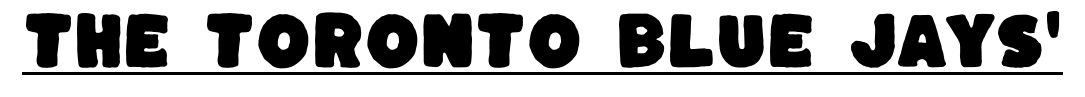
Q: Is the typeface a serif or a sans-serif typeface? A: Sans-serif.
Q: Is the text underlined? A: Yes.
Q: Is the spacing between letters normal or unusually wide? A: Normal.
Q: Width (condensed, normal, or wide)? A: Normal.
Q: Stroke contrast? A: Low.
Q: x-height? A: Large.
Q: Monospaced? A: No.
